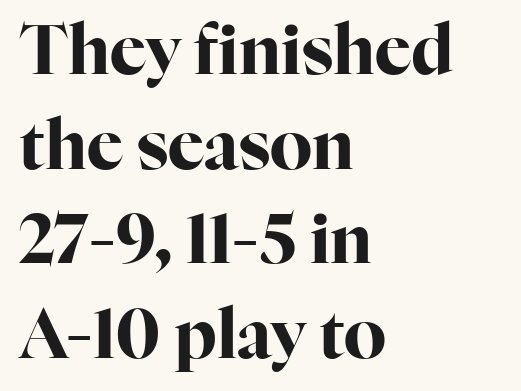
This rendering employs a face with finishing strokes, i.e., a serif. This is heavy type, rendered in bold. Short and long lines alike share a common starting point at left. In terms of leading, this rendering sits right in the middle. Every stem runs plumb, perpendicular to the baseline.
